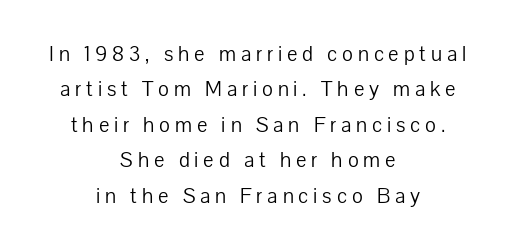
The image shows 22 px text type, upright; set centered, normal line spacing (1.61x), unusually wide letter spacing (+0.22 em), not underlined.
